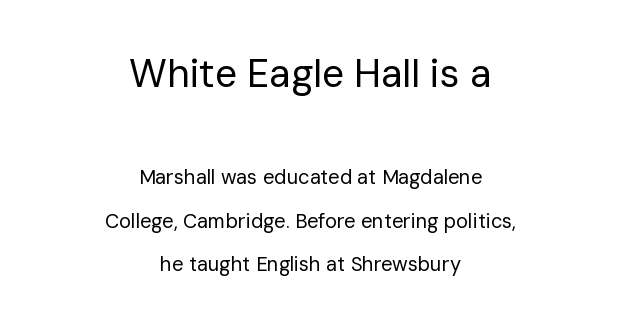
In terms of leading, this rendering errs on the spacious side. The passage is arranged like a title page — every line centered. Plain, unruled lines of type. Compared with a typical body face, this is equally light or lighter still.
